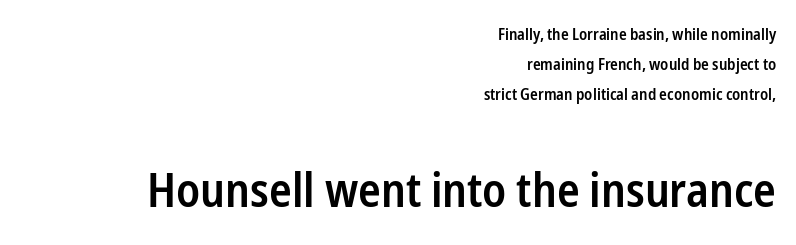
Q: Is the text bold? A: Semi-bold.
Q: Is the text italic (slanted)? A: No, it is upright.
Q: Is the typeface a serif or a sans-serif typeface? A: Sans-serif.
Q: Is the text underlined? A: No.
Q: How is the paragraph aligned? A: Right-aligned.
Q: Is the spacing between letters normal or unusually wide? A: Normal.
Q: Which block of text is set in a larger size, the first (top) or the second (bottom)? A: The second (bottom) one.
Q: Width (condensed, normal, or wide)? A: Condensed.
Q: Stroke contrast? A: Low.
Q: x-height? A: Medium.
Q: Monospaced? A: No.
